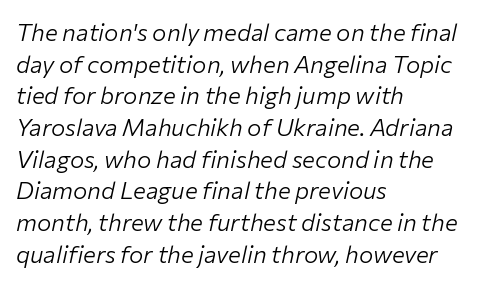
Caption: multi-line text, flush left, ragged right. Does the leading feel generous? No, just average. Here the glyphs are tracked normally, forming tight word shapes. The lettering tilts uniformly, giving the passage an italic look. Words float on clear page, feet unadorned.
